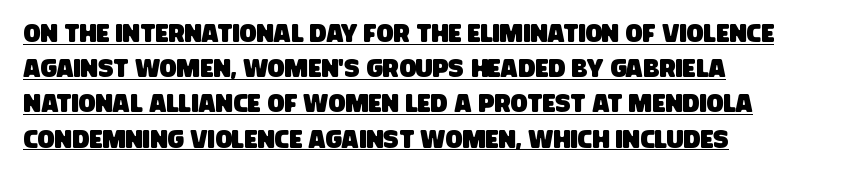
The image shows 25 px text type; set left-aligned, normal line spacing (1.41x), normal letter spacing, underlined.
